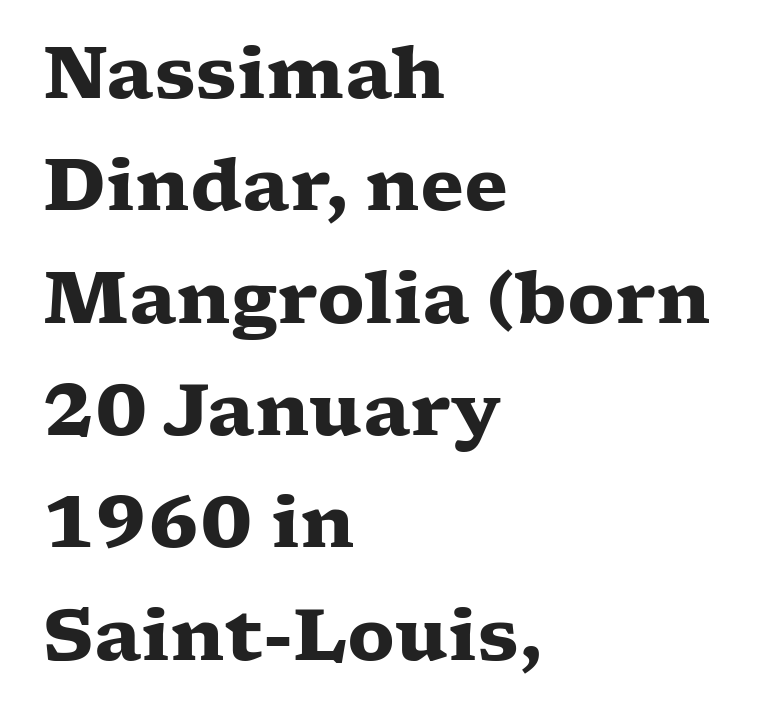
{"serif": "yes", "italic": "no", "bold": "yes", "weight": "heavy", "width": "wide", "stroke_contrast": "low", "x_height": "medium", "monospaced": "no", "underline": "no", "align": "left", "line_spacing": "normal", "line_spacing_ratio": 1.56, "letter_spacing": "normal", "letter_spacing_em": 0.0, "glyph_px": 72}
